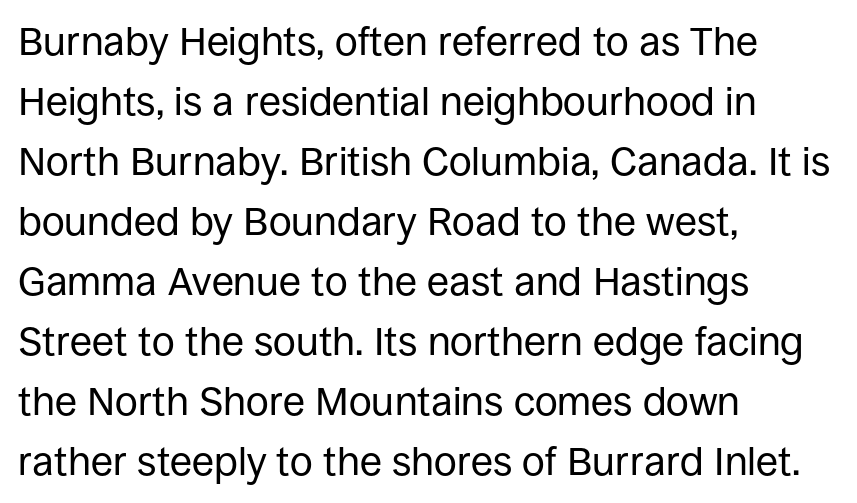
{"serif": "no", "italic": "no", "bold": "no", "weight": "regular", "width": "normal", "stroke_contrast": "low", "x_height": "large", "monospaced": "no", "underline": "no", "align": "left", "line_spacing": "normal", "line_spacing_ratio": 1.5, "letter_spacing": "normal", "letter_spacing_em": 0.0, "glyph_px": 40}
